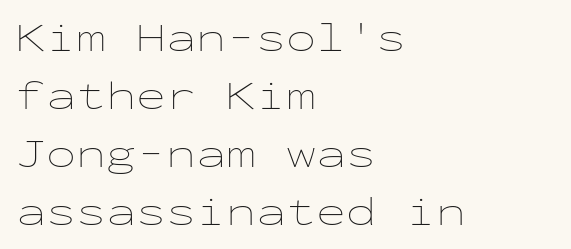
Posture: upright roman. A typesetter would call this zero additional tracking. Clear beneath every line of the passage. Rows of type keep a routine distance in the vertical direction.
